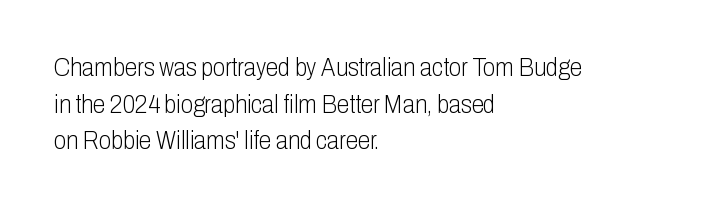
The image shows 25 px text type, upright; set left-aligned, normal line spacing (1.47x), normal letter spacing, not underlined.
